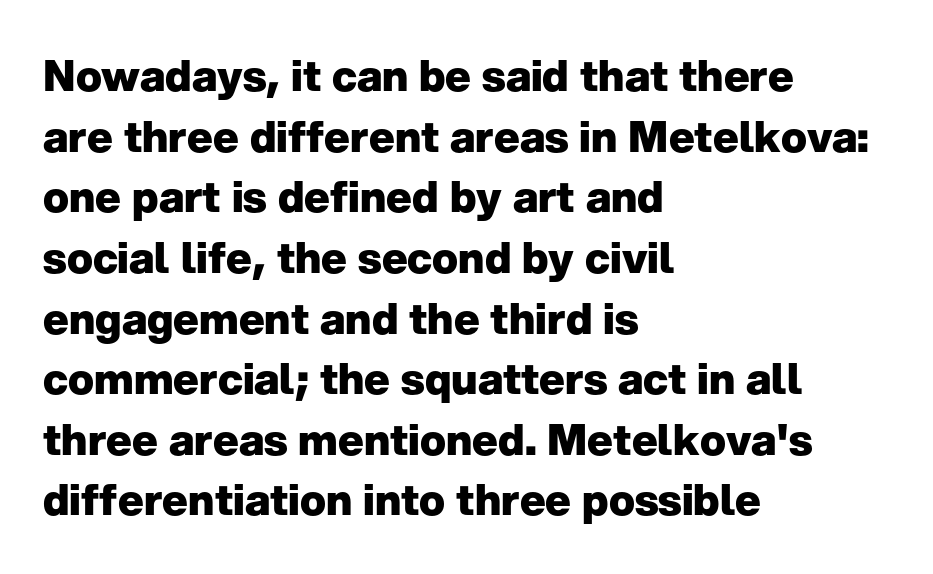
Q: Is the text bold? A: Yes.
Q: Is the text italic (slanted)? A: No, it is upright.
Q: Is the typeface a serif or a sans-serif typeface? A: Sans-serif.
Q: Is the text underlined? A: No.
Q: How is the paragraph aligned? A: Left-aligned.
Q: Is the spacing between letters normal or unusually wide? A: Normal.
Q: Is the spacing between lines tight, normal or loose? A: Normal.
Q: Width (condensed, normal, or wide)? A: Normal.
Q: Stroke contrast? A: Low.
Q: x-height? A: Medium.
Q: Monospaced? A: No.
